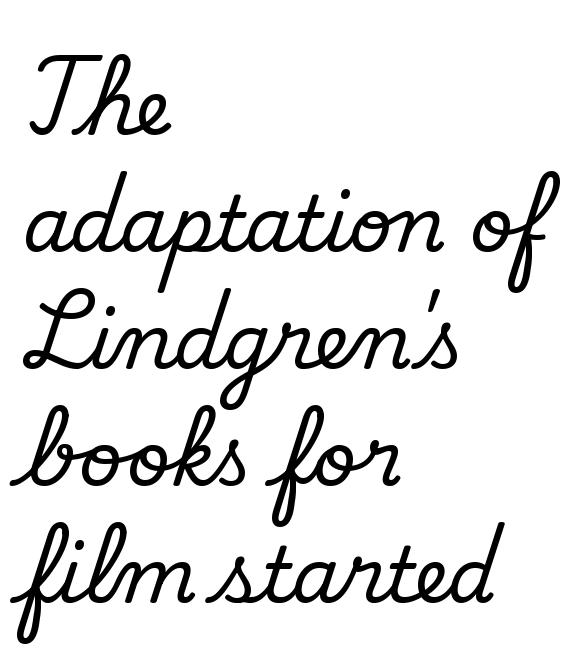
If you measured baseline to baseline, you'd find a middling distance. No feet cap the strokes, marking this as sans-serif type. Reading down the block, your eye returns to a fixed left position each line. A typesetter would call this proportional, since set widths differ per character. Rule under the text: the space is simply empty. Tracking here is standard; glyphs follow each other at the usual distance.
